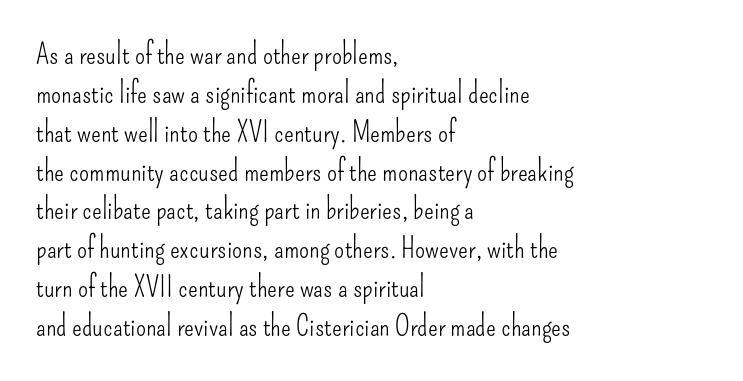
Q: Is the text bold? A: No.
Q: Is the text italic (slanted)? A: No, it is upright.
Q: Is the typeface a serif or a sans-serif typeface? A: Sans-serif.
Q: Is the text underlined? A: No.
Q: How is the paragraph aligned? A: Left-aligned.
Q: Is the spacing between letters normal or unusually wide? A: Normal.
Q: Is the spacing between lines tight, normal or loose? A: Normal.
Q: Width (condensed, normal, or wide)? A: Condensed.
Q: Stroke contrast? A: Low.
Q: x-height? A: Small.
Q: Monospaced? A: No.
